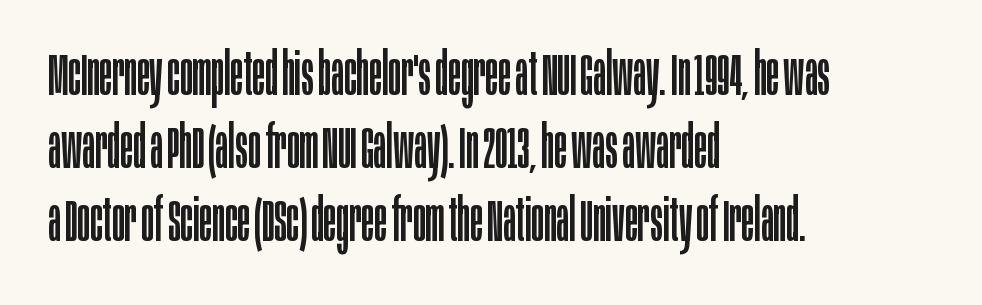
Q: Is the text bold? A: No.
Q: Is the text italic (slanted)? A: No, it is upright.
Q: Is the typeface a serif or a sans-serif typeface? A: Sans-serif.
Q: Is the text underlined? A: No.
Q: How is the paragraph aligned? A: Left-aligned.
Q: Is the spacing between letters normal or unusually wide? A: Normal.
Q: Width (condensed, normal, or wide)? A: Condensed.
Q: Stroke contrast? A: Low.
Q: x-height? A: Large.
Q: Monospaced? A: No.
